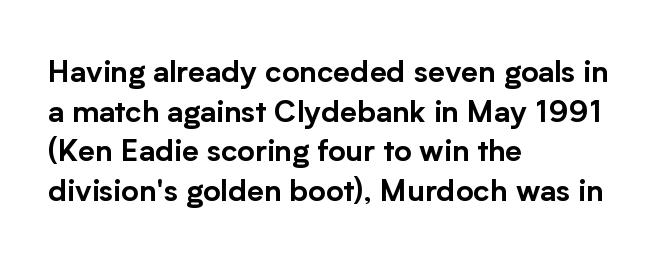
The image shows 30 px sans-serif type, upright; set left-aligned, normal line spacing (1.32x), normal letter spacing, not underlined; low stroke contrast and a medium x-height.
